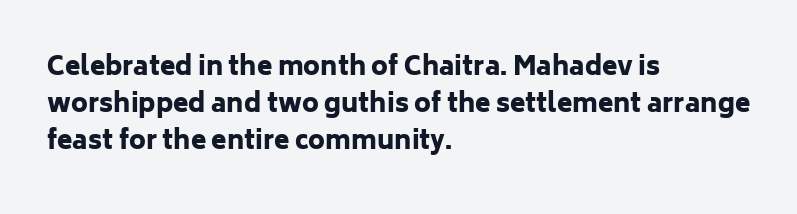
{"italic": "no", "bold": "yes", "underline": "no", "align": "left", "line_spacing": "normal", "line_spacing_ratio": 1.49, "letter_spacing": "normal", "letter_spacing_em": 0.0, "glyph_px": 25}
